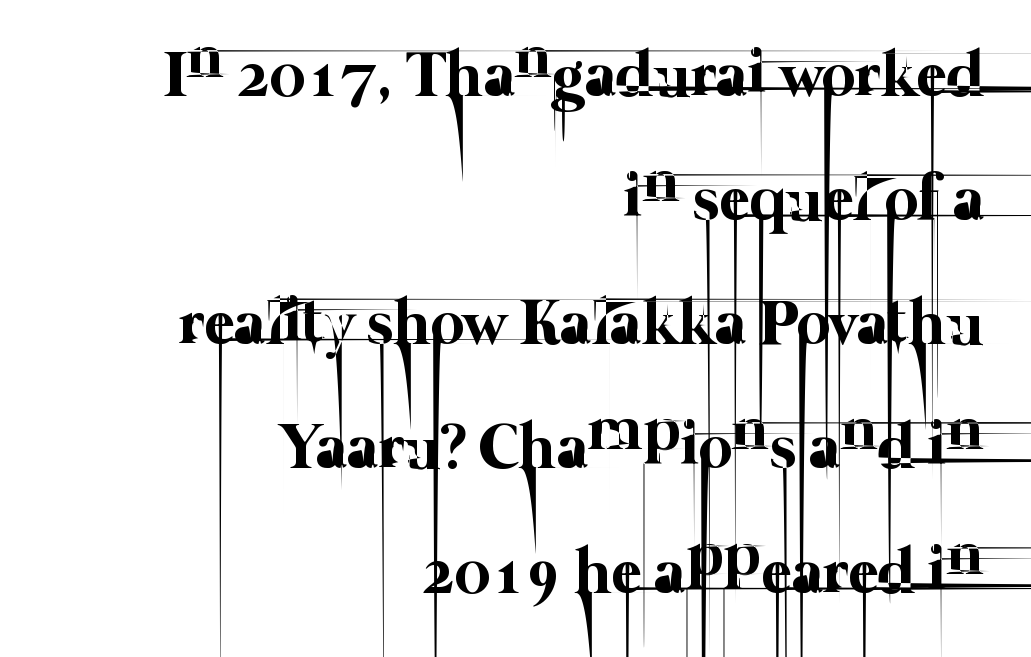
{"bold": "no", "weight": "thin", "width": "normal", "stroke_contrast": "low", "x_height": "medium", "monospaced": "no", "underline": "no", "align": "right", "line_spacing": "loose", "line_spacing_ratio": 1.91, "letter_spacing": "normal", "letter_spacing_em": 0.0, "glyph_px": 65}
